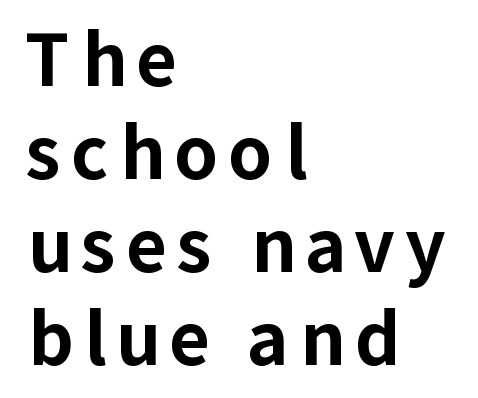
The block of text has a typical density, with ordinary space between rows. Serifs: no, the terminals of the letterforms are clean. Each glyph is drawn with heavy, bold strokes. All the whitespace from short lines collects on the right. Character widths vary here, with narrow letters taking less room than wide ones.
